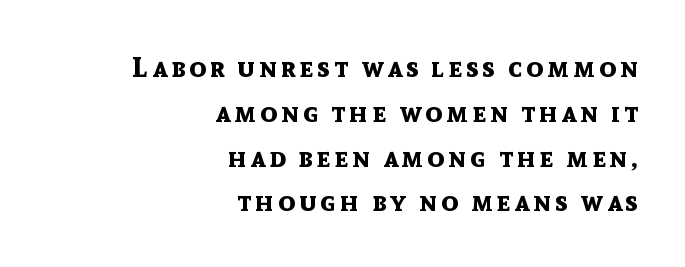
Proportional: the letters do not fall into vertical columns. Vertical strokes here are truly vertical. Alignment: flush right. Observe the absence of serifs on each vertical stroke in this sample. The rendering uses a bold face; every stroke is thick and dark.
